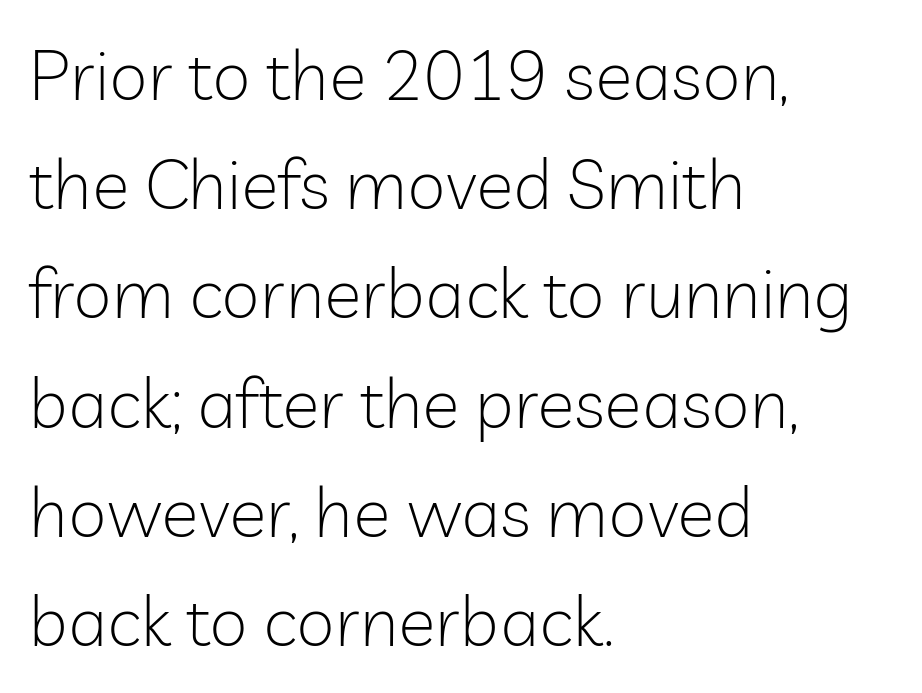
Q: Is the text bold? A: No.
Q: Is the text italic (slanted)? A: No, it is upright.
Q: Is the typeface a serif or a sans-serif typeface? A: Sans-serif.
Q: Is the text underlined? A: No.
Q: How is the paragraph aligned? A: Left-aligned.
Q: Is the spacing between letters normal or unusually wide? A: Normal.
Q: Is the spacing between lines tight, normal or loose? A: Normal.
Q: Width (condensed, normal, or wide)? A: Normal.
Q: Stroke contrast? A: Low.
Q: x-height? A: Medium.
Q: Monospaced? A: No.
